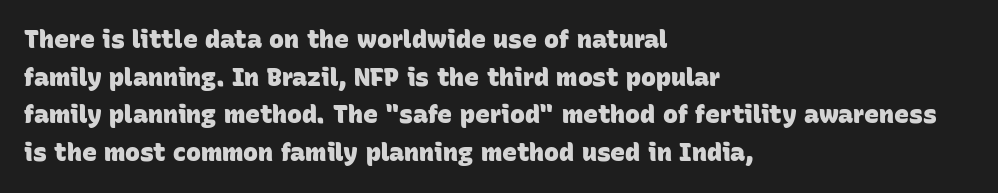
Compared with typical body copy, the letter spacing here is the same. Every row of glyphs begins at an identical x-position on the left. The block of text has a typical density, with ordinary space between rows. The sample has been set heavy, in full bold. Unmarked baselines from the first word to the last.
